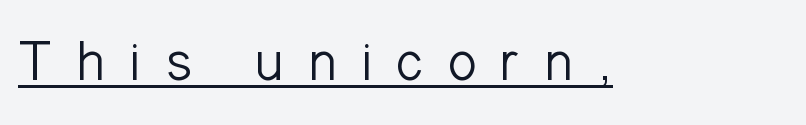
{"serif": "no", "italic": "no", "bold": "no", "weight": "light", "width": "normal", "stroke_contrast": "low", "x_height": "medium", "monospaced": "no", "underline": "yes", "letter_spacing": "wide", "letter_spacing_em": 0.41, "glyph_px": 56}
